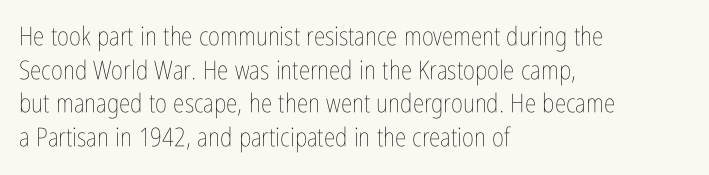
Interline gaps are of average width in this sample. In terms of posture, this sample is upright. Teacher's note: observe the even left margin — that is flush-left alignment. The cut favours lightness, reaching ordinary text weight at its darkest.
